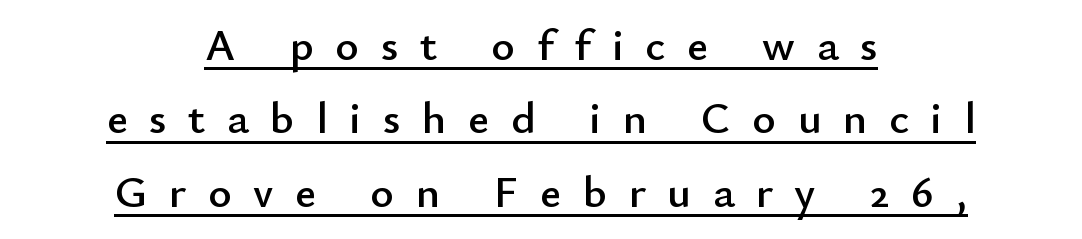
Glyph-to-glyph distance is far greater than everyday printed text. The space between consecutive lines is moderate. The setting favours the middle, as headings and verse often do. These characters rest on top of a visible drawn line.
